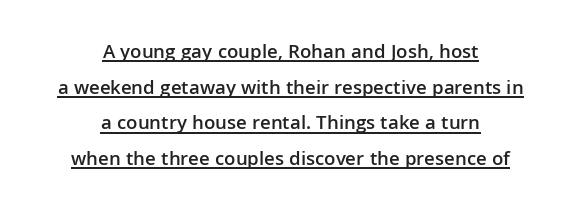
Observe the ordinary spacing: letters are neighbours, not strangers. The lines are quadded center. Every character sits straight up, as roman type does. Emphasis is given by a line drawn under the lettering. Weight check: semibold — heavier than regular, not quite bold.
